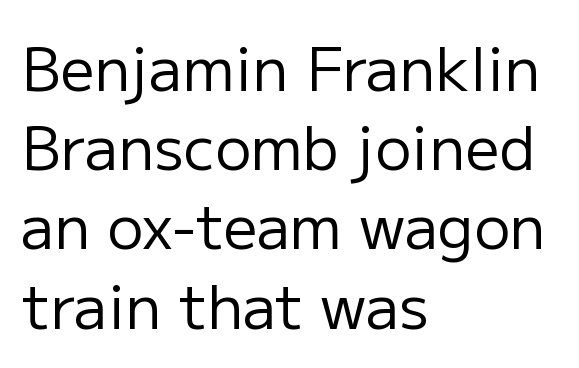
{"serif": "no", "italic": "no", "bold": "no", "weight": "regular", "width": "normal", "stroke_contrast": "low", "x_height": "medium", "monospaced": "no", "underline": "no", "align": "left", "line_spacing": "normal", "line_spacing_ratio": 1.32, "letter_spacing": "normal", "letter_spacing_em": 0.0, "glyph_px": 60}
